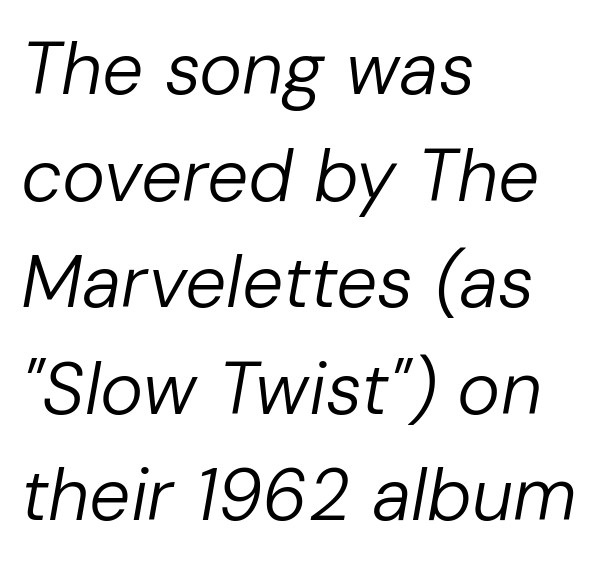
{"italic": "yes", "lean": "right", "slant_degrees": 10, "bold": "no", "weight": "regular", "width": "normal", "stroke_contrast": "low", "x_height": "medium", "monospaced": "no", "underline": "no", "align": "left", "line_spacing": "normal", "line_spacing_ratio": 1.46, "letter_spacing": "normal", "letter_spacing_em": 0.0, "glyph_px": 73}
